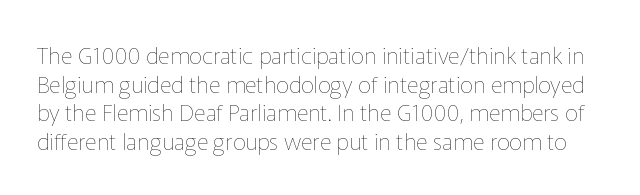
Honestly, the letter spacing is just normal — you wouldn't notice it. Lines of text with bare space underneath. Honestly, the row spacing looks completely unremarkable. Think standard paragraph weight, or any step lighter than that. Ascenders rise straight up at ninety degrees.
